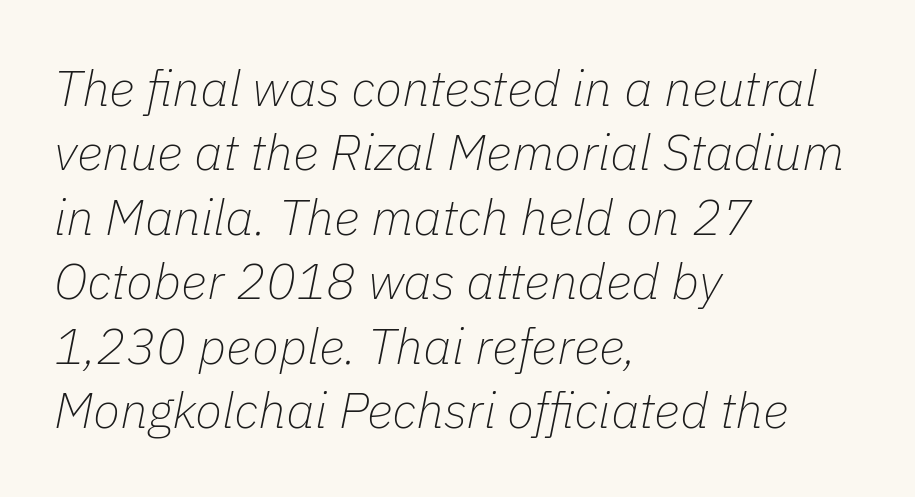
Q: Is the text bold? A: No.
Q: Is the text italic (slanted)? A: Yes, it leans right by about 11 degrees.
Q: Is the text underlined? A: No.
Q: How is the paragraph aligned? A: Left-aligned.
Q: Is the spacing between letters normal or unusually wide? A: Normal.
Q: Is the spacing between lines tight, normal or loose? A: Normal.
Q: Width (condensed, normal, or wide)? A: Normal.
Q: Stroke contrast? A: Low.
Q: x-height? A: Medium.
Q: Monospaced? A: No.
